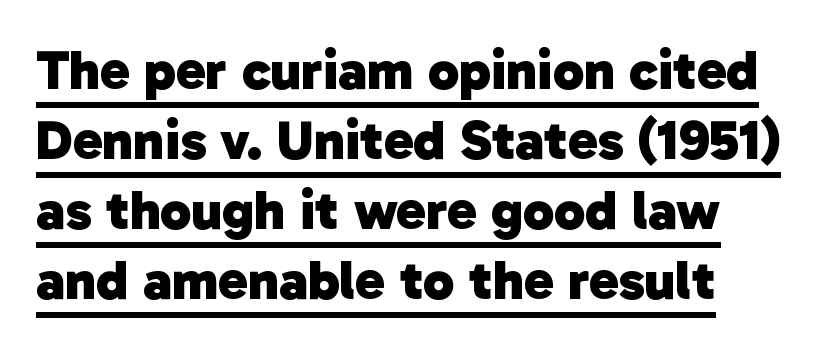
Q: Is the text bold? A: Yes.
Q: Is the typeface a serif or a sans-serif typeface? A: Sans-serif.
Q: Is the text underlined? A: Yes.
Q: Is the spacing between letters normal or unusually wide? A: Normal.
Q: Is the spacing between lines tight, normal or loose? A: Normal.
Q: Width (condensed, normal, or wide)? A: Normal.
Q: Stroke contrast? A: Low.
Q: x-height? A: Medium.
Q: Monospaced? A: No.
